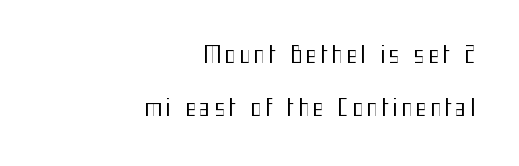
{"italic": "no", "bold": "no", "underline": "no", "align": "right", "line_spacing": "loose", "line_spacing_ratio": 2.3, "glyph_px": 23}
